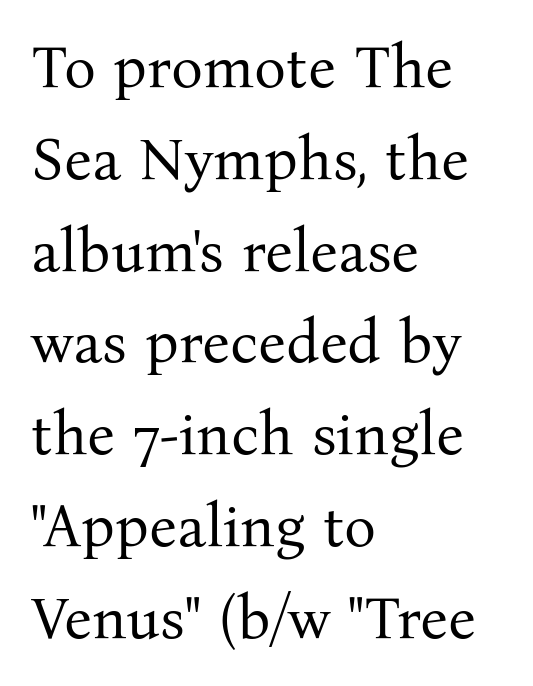
{"serif": "yes", "italic": "no", "bold": "no", "weight": "regular", "width": "normal", "stroke_contrast": "medium", "x_height": "medium", "monospaced": "no", "underline": "no", "align": "left", "line_spacing": "normal", "line_spacing_ratio": 1.53, "letter_spacing": "normal", "letter_spacing_em": 0.0, "glyph_px": 60}
